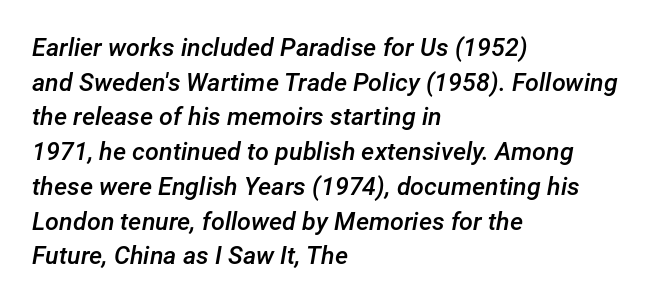
Just letters on the line, the space beneath them empty. Strokes here are thickened, but only to semibold level. These lines were composed using italics. Glyph-to-glyph distance matches everyday printed text. Does the leading feel generous? No, just average.
